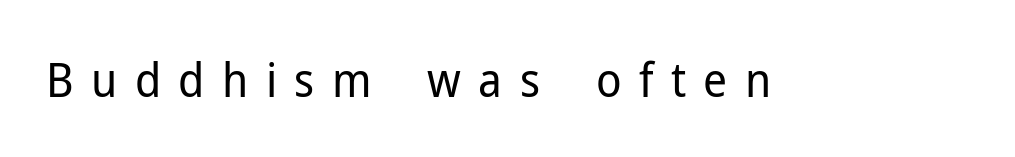
The image shows 47 px regular-weight sans-serif type, upright; set unusually wide letter spacing (+0.37 em), not underlined; low stroke contrast and a medium x-height.
